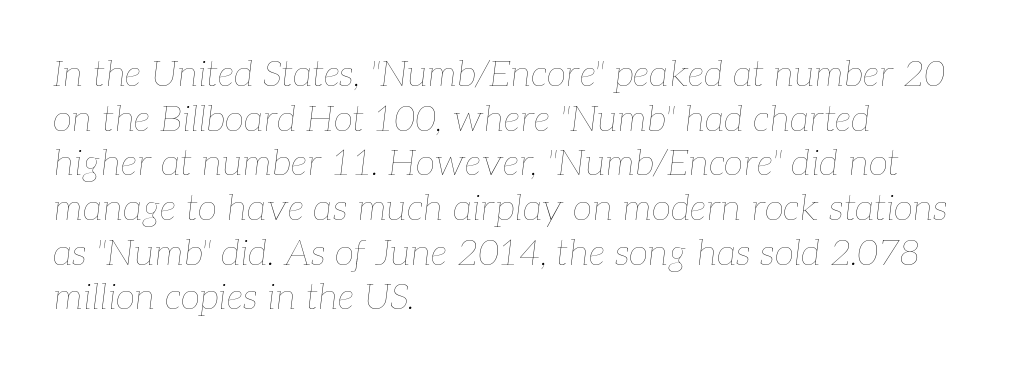
Q: Is the text bold? A: No.
Q: Is the text italic (slanted)? A: Yes, it leans right by about 7 degrees.
Q: Is the text underlined? A: No.
Q: How is the paragraph aligned? A: Left-aligned.
Q: Is the spacing between letters normal or unusually wide? A: Normal.
Q: Width (condensed, normal, or wide)? A: Normal.
Q: Stroke contrast? A: Low.
Q: x-height? A: Medium.
Q: Monospaced? A: No.
